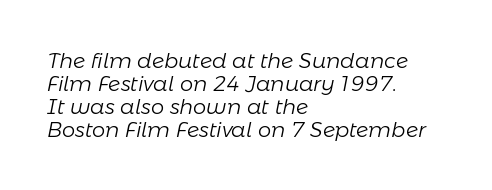
The image shows 21 px text type, italic (leaning right); set left-aligned, tight line spacing (1.09x), normal letter spacing, not underlined.
